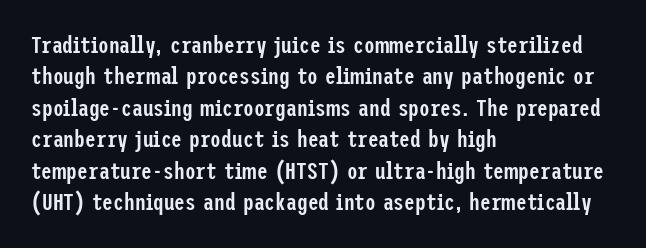
Students, this is semibold: more ink than regular, less than bold. Descender tails drop into unmarked territory. Reading down the block, your eye returns to a fixed left position each line. Do the letters lean? They stand straight. The space between consecutive lines is moderate.
